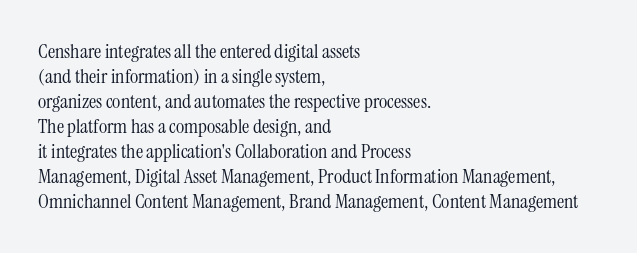
Q: Is the text bold? A: No.
Q: Is the text italic (slanted)? A: No, it is upright.
Q: Is the text underlined? A: No.
Q: How is the paragraph aligned? A: Left-aligned.
Q: Is the spacing between letters normal or unusually wide? A: Normal.
Q: Is the spacing between lines tight, normal or loose? A: Normal.
